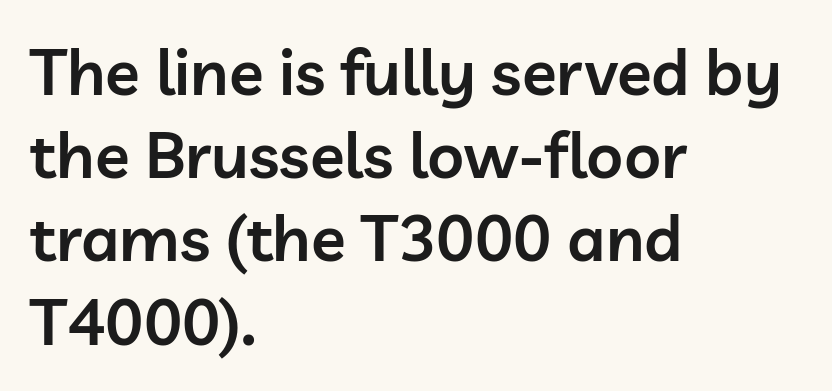
Quick note: not italic, upright. Reading down the column, the eye jumps a familiar distance to each next line. The space directly below the letters is spotless. The face used here is proportionally spaced, like ordinary book or web type.
